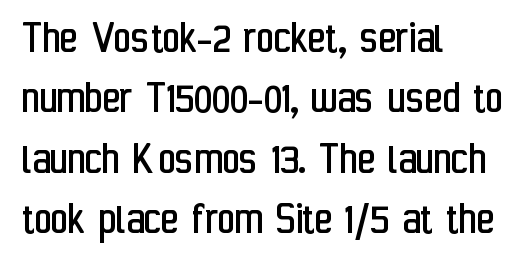
Compared with typical paragraphs, the rows here are spaced about the same. Italic: no, the glyphs are upright roman. Unlike a traditional serif, this face leaves its strokes unadorned. The zone under the glyphs is completely vacant.
